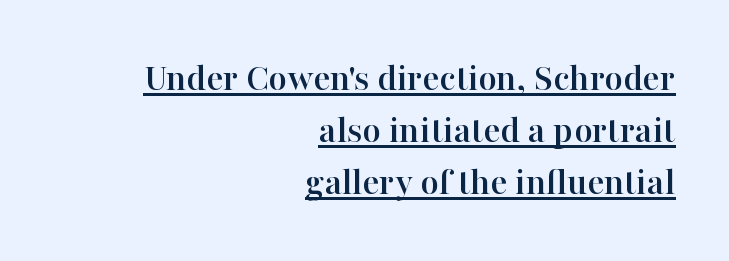
A typesetter would call this proportional, since set widths differ per character. This sample carries an underscore along the baseline area. Unlike italic type, these characters show no tilt at all. Regular leading. The characters display serif detailing at their extremities.
